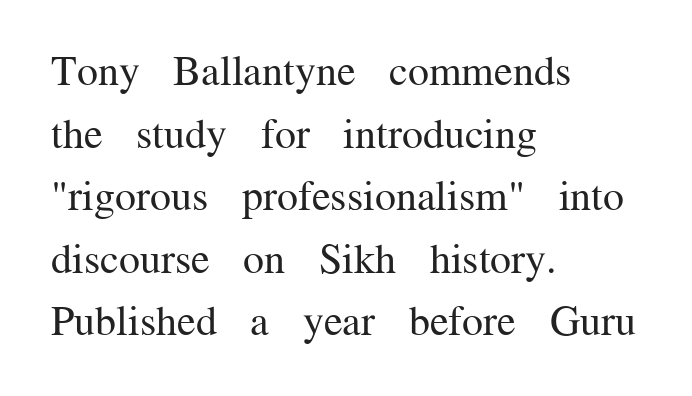
{"serif": "yes", "italic": "no", "bold": "no", "weight": "regular", "width": "normal", "stroke_contrast": "medium", "x_height": "medium", "monospaced": "no", "underline": "no", "align": "left", "line_spacing": "normal", "line_spacing_ratio": 1.49, "letter_spacing": "normal", "letter_spacing_em": 0.0, "glyph_px": 42}
